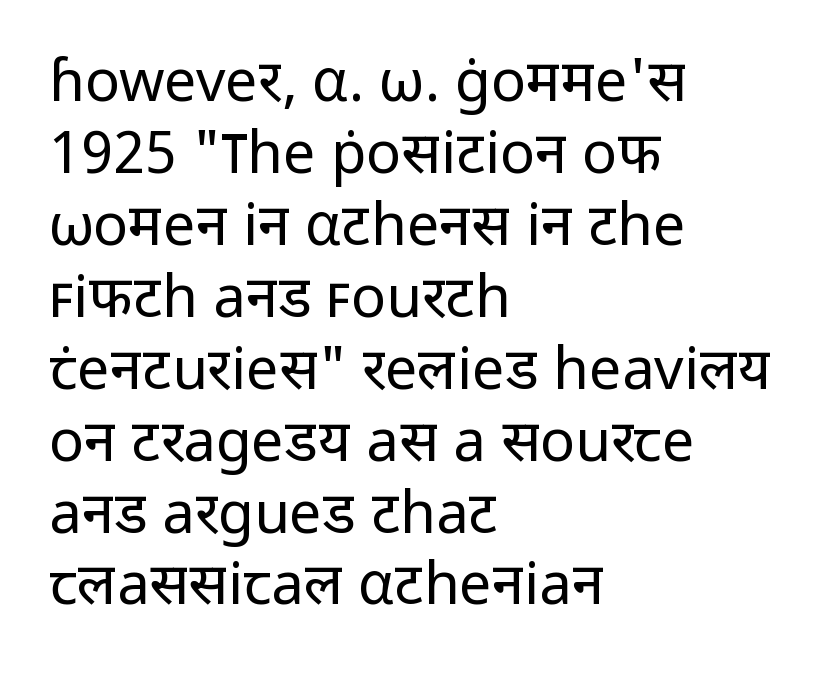
{"serif": "no", "italic": "no", "bold": "no", "weight": "regular", "width": "normal", "stroke_contrast": "low", "x_height": "medium", "monospaced": "no", "underline": "no", "align": "left", "line_spacing_ratio": 1.24, "letter_spacing": "normal", "letter_spacing_em": 0.0, "glyph_px": 58}
